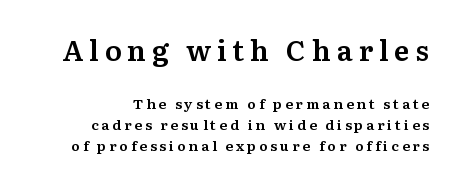
{"serif": "yes", "italic": "no", "width": "normal", "stroke_contrast": "medium", "x_height": "medium", "monospaced": "no", "underline": "no", "align": "right", "line_spacing": "normal", "line_spacing_ratio": 1.5, "letter_spacing": "wide", "letter_spacing_em": 0.21, "larger_block": "first", "size_ratio": 2.0, "glyph_px": 28}
